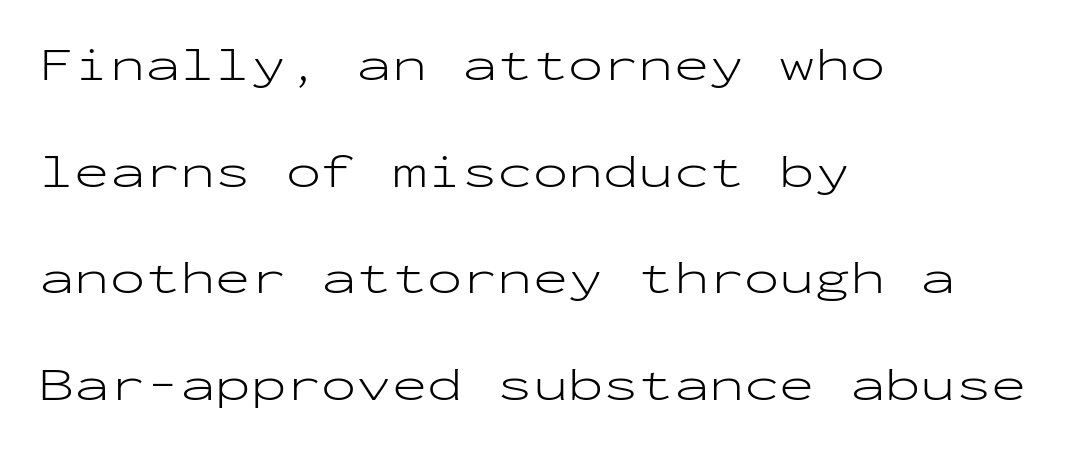
Every stem runs plumb, perpendicular to the baseline. Is there much room between lines? Yes — plenty of vertical air separates them. Weight: in the light-to-regular range. Typeset ragged right — the left edge is the straight one. Note the uniform advance width — an 'i' takes as much space as an 'm'. To sum up the face: it is a sans, with no serifs.
